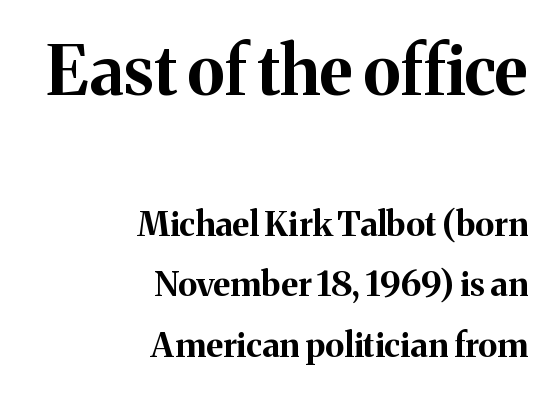
The image shows 67 px bold serif type, upright; set right-aligned, line spacing 1.78x, normal letter spacing, not underlined; the first (top) block is 1.97x larger; medium stroke contrast and a medium x-height.
